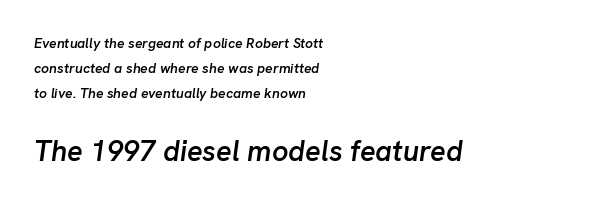
Q: Is the text bold? A: Semi-bold.
Q: Is the text italic (slanted)? A: Yes, it leans right by about 8 degrees.
Q: Is the text underlined? A: No.
Q: How is the paragraph aligned? A: Left-aligned.
Q: Is the spacing between letters normal or unusually wide? A: Normal.
Q: Which block of text is set in a larger size, the first (top) or the second (bottom)? A: The second (bottom) one.
Q: Width (condensed, normal, or wide)? A: Normal.
Q: Stroke contrast? A: Low.
Q: x-height? A: Medium.
Q: Monospaced? A: No.
